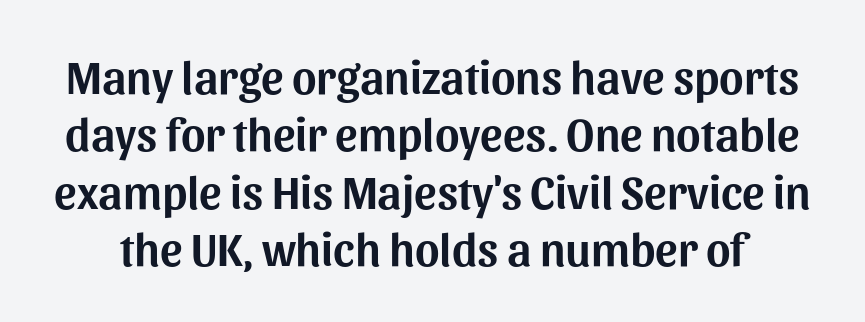
{"serif": "no", "italic": "no", "width": "normal", "stroke_contrast": "medium", "x_height": "medium", "monospaced": "no", "underline": "no", "line_spacing_ratio": 1.22, "letter_spacing": "normal", "letter_spacing_em": 0.0, "glyph_px": 47}
